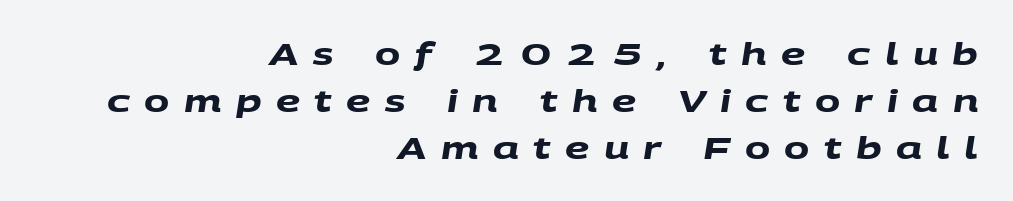
{"serif": "no", "bold": "yes", "weight": "heavy", "width": "wide", "stroke_contrast": "medium", "x_height": "large", "monospaced": "no", "underline": "no", "align": "right", "line_spacing": "normal", "line_spacing_ratio": 1.56, "letter_spacing": "wide", "letter_spacing_em": 0.48, "glyph_px": 30}
